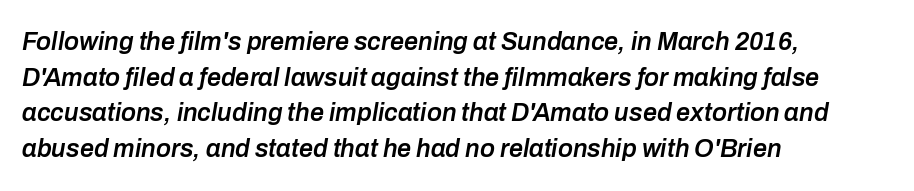
Q: Is the text bold? A: Semi-bold.
Q: Is the text italic (slanted)? A: Yes, it leans right by about 10 degrees.
Q: Is the text underlined? A: No.
Q: How is the paragraph aligned? A: Left-aligned.
Q: Is the spacing between letters normal or unusually wide? A: Normal.
Q: Is the spacing between lines tight, normal or loose? A: Normal.
